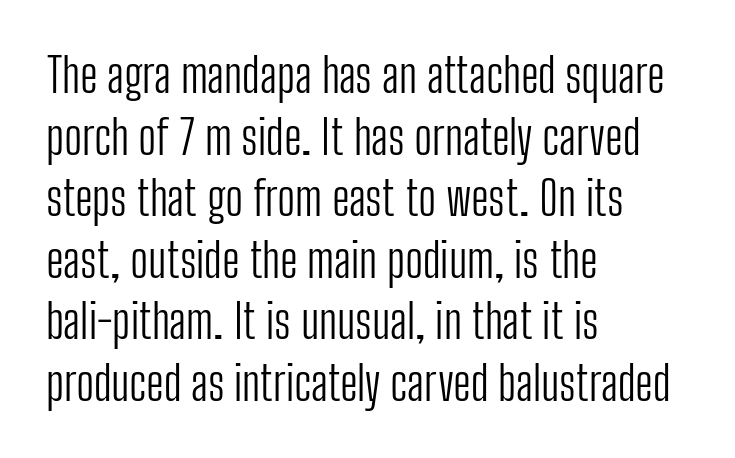
Bold? No — there's no thickening of the strokes. Words float on clear page, feet unadorned. This is sans-serif lettering, the kind often seen on screens and signage. The face used here is proportionally spaced, like ordinary book or web type.
